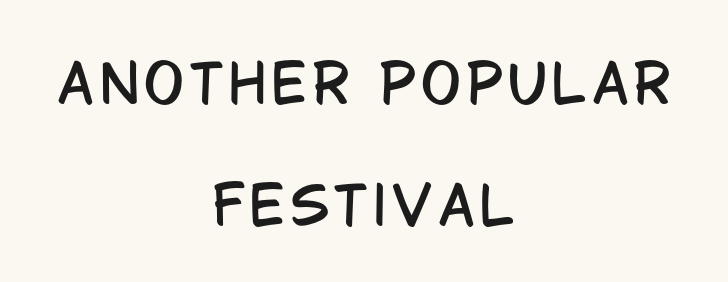
Quick note: not italic, upright. Vertical spacing — loose. Centered paragraph, ragged on both sides. Font category for this specimen: sans-serif. These lines are rendered in a variable-pitch font. Underline: absent.
